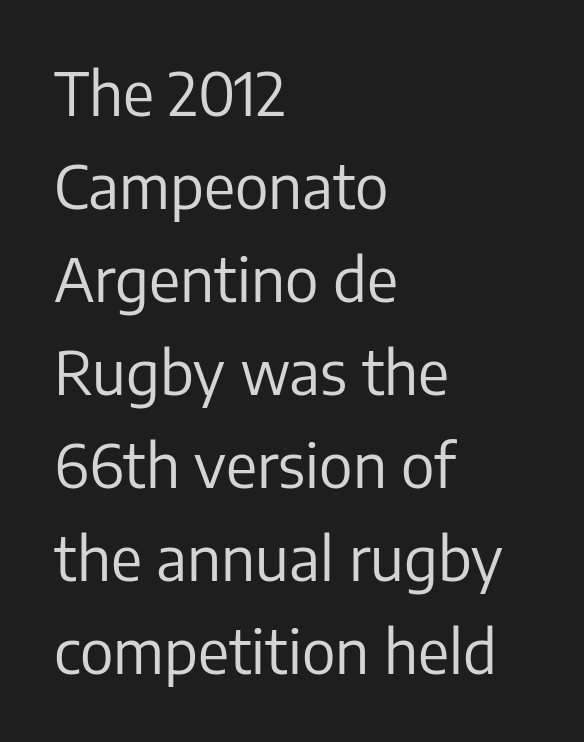
Q: Is the text bold? A: No.
Q: Is the text italic (slanted)? A: No, it is upright.
Q: Is the typeface a serif or a sans-serif typeface? A: Sans-serif.
Q: Is the text underlined? A: No.
Q: How is the paragraph aligned? A: Left-aligned.
Q: Is the spacing between letters normal or unusually wide? A: Normal.
Q: Is the spacing between lines tight, normal or loose? A: Normal.
Q: Width (condensed, normal, or wide)? A: Normal.
Q: Stroke contrast? A: Low.
Q: x-height? A: Medium.
Q: Monospaced? A: No.
